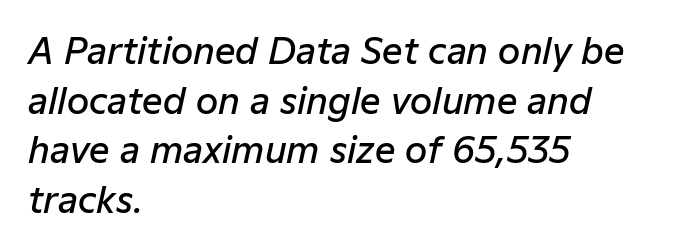
The image shows 36 px semibold type, italic (leaning right); set left-aligned, normal line spacing (1.38x), normal letter spacing, not underlined; low stroke contrast and a medium x-height.
